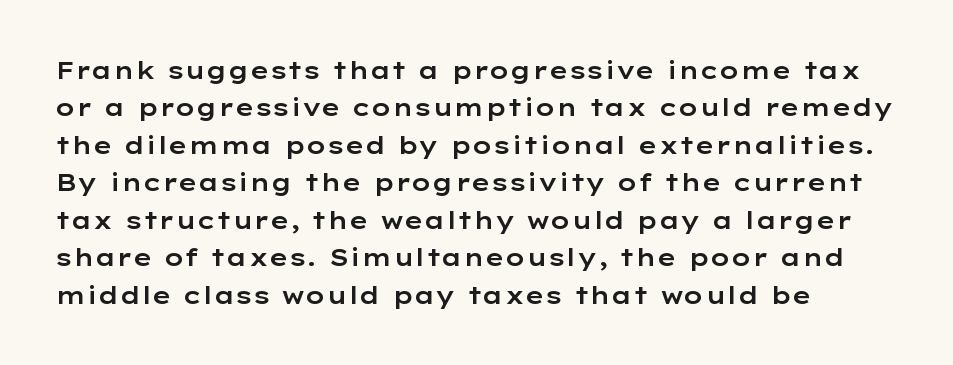
Quick note: interline space is typical. Ordinary non-slanted type is in use. The glyphs are unaccompanied by any horizontal stroke below them. The setting favours the left margin, as ordinary paragraphs usually do.
